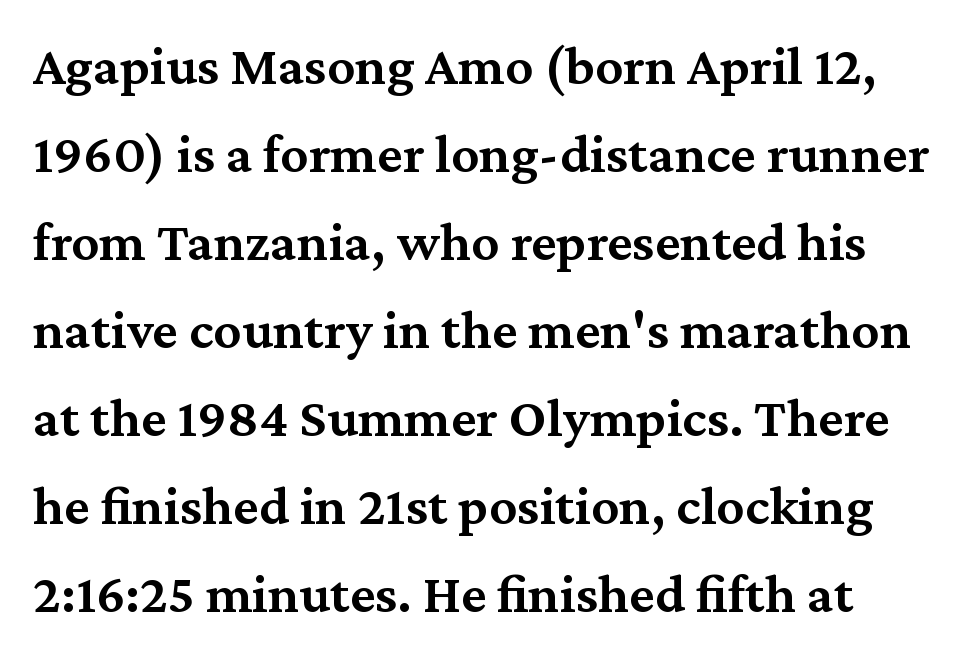
The image shows 56 px semibold serif type, upright; set normal line spacing (1.57x), normal letter spacing, not underlined; medium stroke contrast and a medium x-height.
